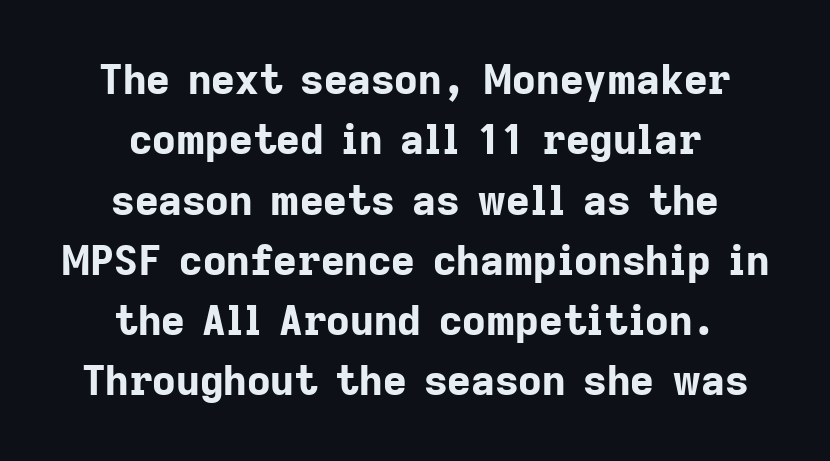
Q: Is the text bold? A: Yes.
Q: Is the text italic (slanted)? A: No, it is upright.
Q: Is the typeface a serif or a sans-serif typeface? A: Sans-serif.
Q: Is the text underlined? A: No.
Q: How is the paragraph aligned? A: Centered.
Q: Is the spacing between letters normal or unusually wide? A: Normal.
Q: Is the spacing between lines tight, normal or loose? A: Normal.
Q: Width (condensed, normal, or wide)? A: Normal.
Q: Stroke contrast? A: Low.
Q: x-height? A: Medium.
Q: Monospaced? A: No.
